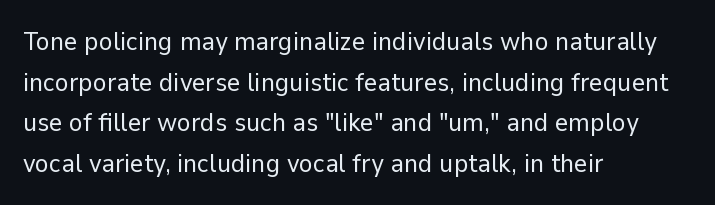
The image shows 26 px text type, upright; set left-aligned, normal line spacing (1.56x), normal letter spacing, not underlined.
